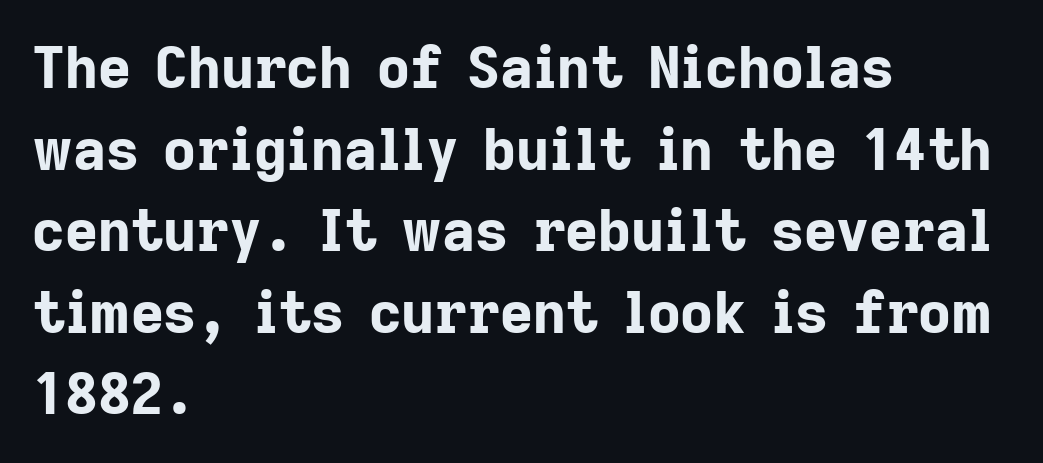
The image shows 57 px bold sans-serif type, upright; set left-aligned, normal line spacing (1.43x), normal letter spacing, not underlined; low stroke contrast and a medium x-height.
